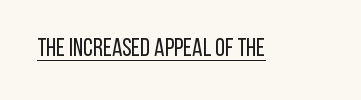
{"italic": "no", "bold": "no", "underline": "yes", "letter_spacing": "normal", "letter_spacing_em": 0.0, "glyph_px": 25}
